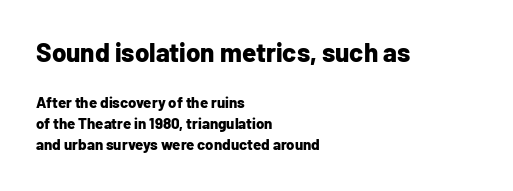
The image shows 26 px bold type, upright; set left-aligned, normal line spacing (1.4x), normal letter spacing, not underlined; the first (top) block is 1.73x larger.
